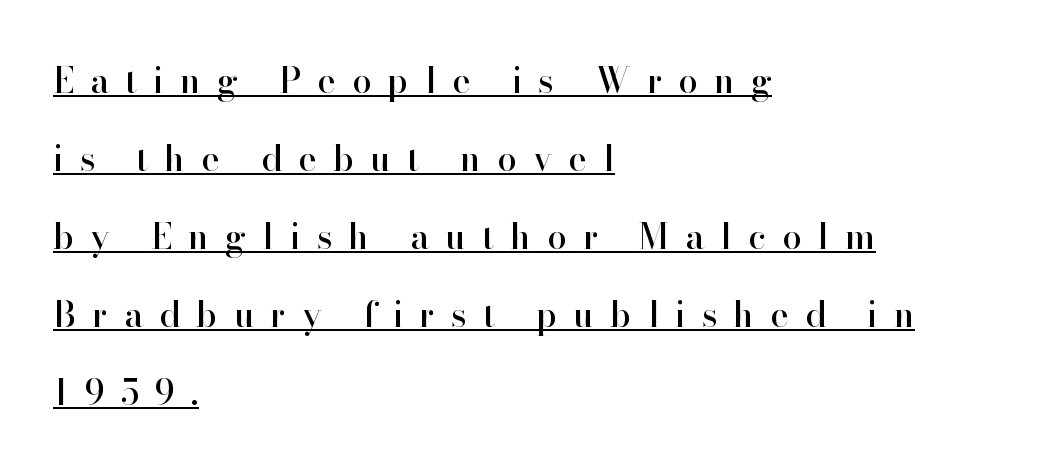
Q: Is the text italic (slanted)? A: No, it is upright.
Q: Is the typeface a serif or a sans-serif typeface? A: Serif.
Q: Is the text underlined? A: Yes.
Q: How is the paragraph aligned? A: Left-aligned.
Q: Is the spacing between letters normal or unusually wide? A: Unusually wide.
Q: Is the spacing between lines tight, normal or loose? A: Loose.
Q: Width (condensed, normal, or wide)? A: Normal.
Q: Stroke contrast? A: High.
Q: x-height? A: Small.
Q: Monospaced? A: No.
